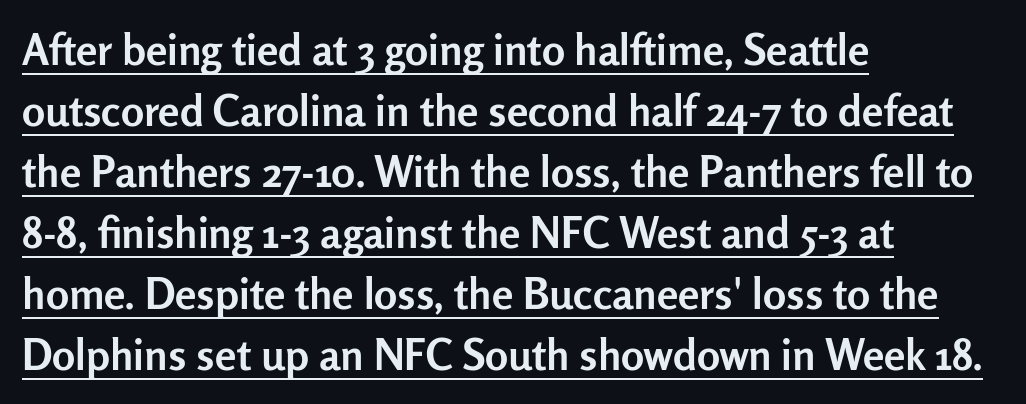
The image shows 43 px semibold sans-serif type, upright; set left-aligned, normal line spacing (1.42x), normal letter spacing, underlined; low stroke contrast and a medium x-height.
